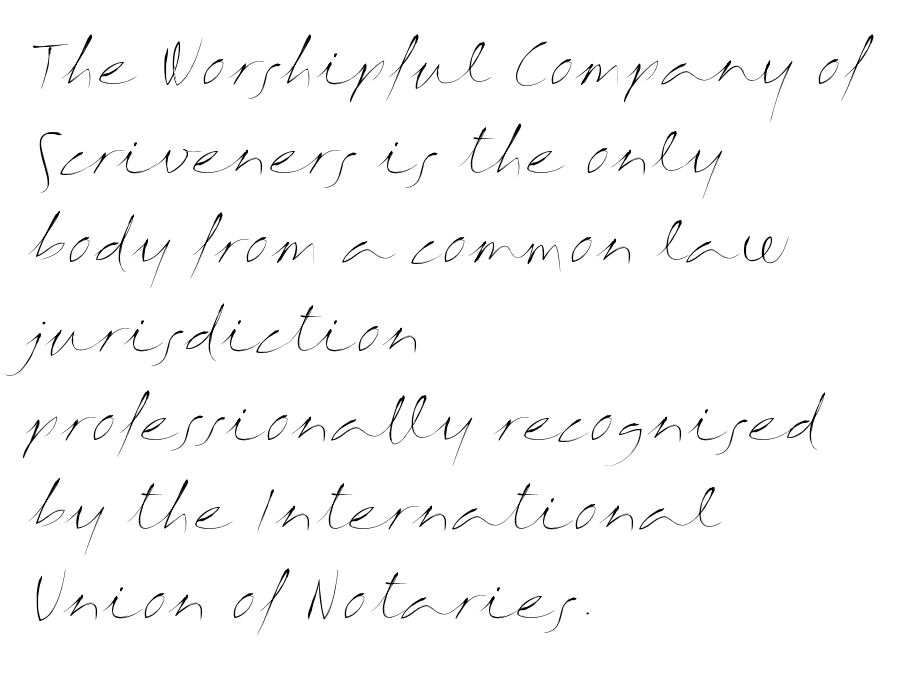
Horizontal alignment here is leftward, the default for most running prose. The characters are drawn with everyday or finer stroke widths. Do the characters align in a grid? No, the font is proportional. How are the letters spaced? Ordinarily, with no added tracking. Interline gaps are of average width in this sample.
